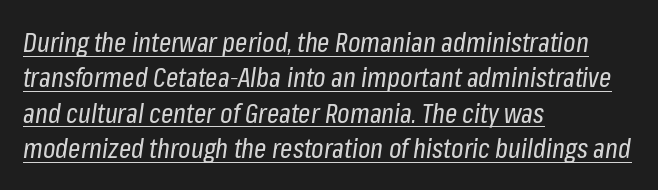
A quiet, ordinary-to-light weight characterises the typeface. Here the glyphs are tracked normally, forming tight word shapes. Every row of glyphs begins at an identical x-position on the left. The text carries the slant typical of an italic or oblique font.
